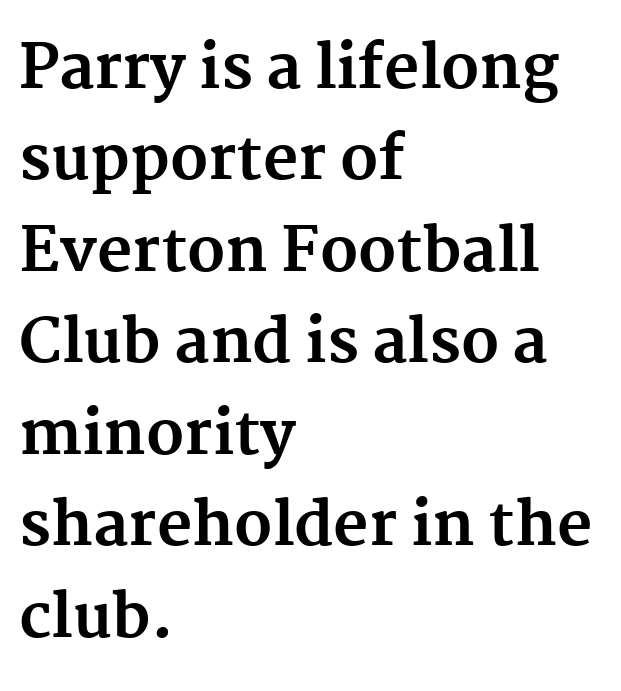
This rendering uses left alignment, leaving the right contour irregular. Bare-footed words on every line. Each letter's strokes conclude with small projecting serifs. How heavy is the stroke? Heavy — this is a bold. Looks like regular typesetting: each glyph gets only the width it needs. Between one letter and the next there's only the usual sliver of space.
